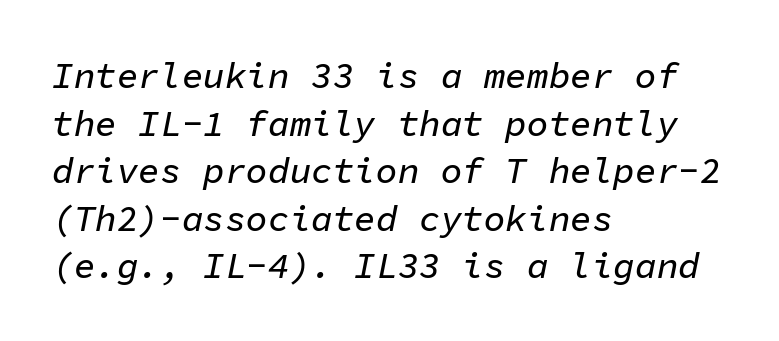
The image shows 36 px text type, italic (leaning right), monospaced; set left-aligned, normal line spacing (1.32x), normal letter spacing, not underlined; low stroke contrast and a medium x-height.
